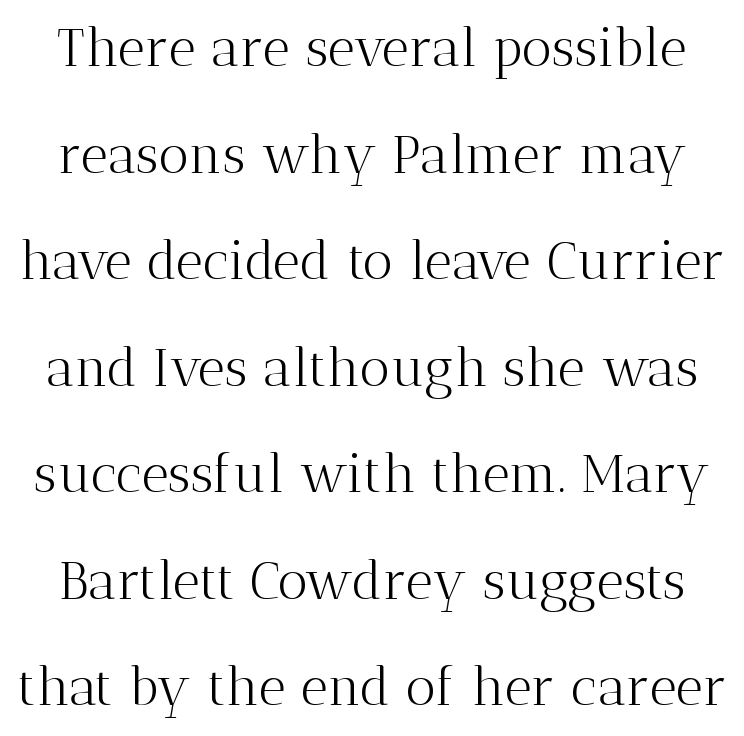
The image shows 53 px light serif type, upright; set loose line spacing (2.01x), normal letter spacing, not underlined; medium stroke contrast and a medium x-height.
